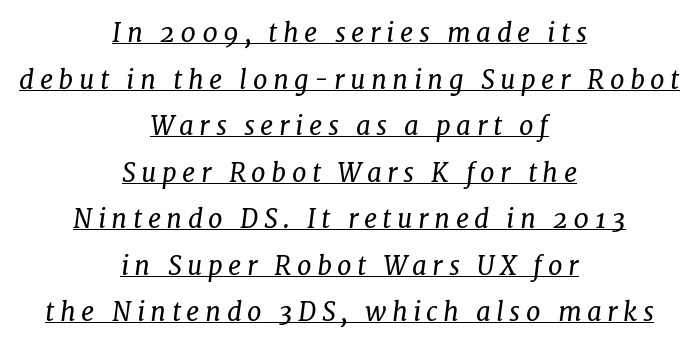
{"italic": "yes", "lean": "right", "slant_degrees": 7, "bold": "no", "underline": "yes", "align": "center", "line_spacing_ratio": 1.79, "letter_spacing": "wide", "letter_spacing_em": 0.21, "glyph_px": 26}
